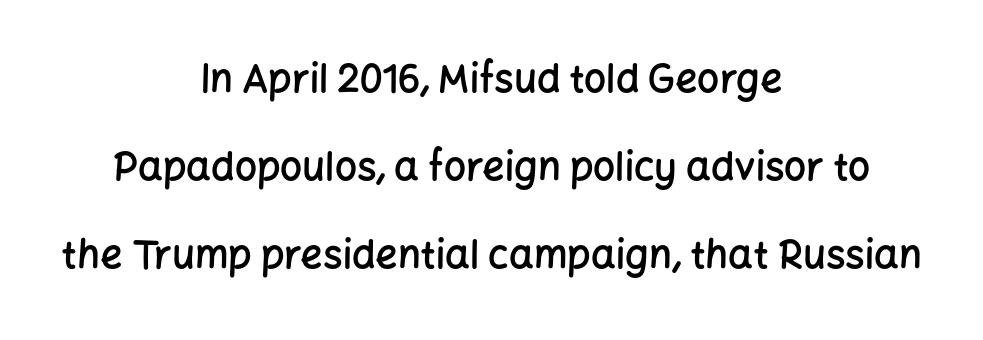
{"serif": "no", "italic": "no", "bold": "semi", "weight": "semibold", "width": "normal", "stroke_contrast": "low", "x_height": "medium", "monospaced": "no", "underline": "no", "align": "center", "line_spacing": "loose", "line_spacing_ratio": 2.26, "letter_spacing": "normal", "letter_spacing_em": 0.0, "glyph_px": 39}
